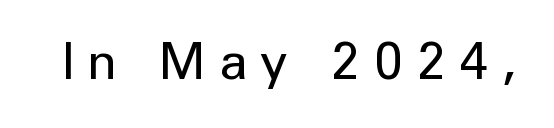
The image shows 51 px regular-weight sans-serif type, upright; set unusually wide letter spacing (+0.28 em), not underlined; low stroke contrast and a medium x-height.
